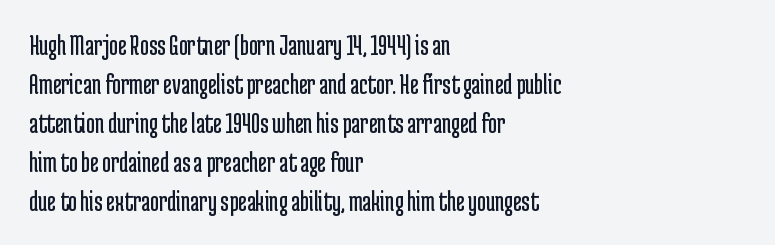
{"serif": "no", "italic": "no", "bold": "no", "weight": "regular", "width": "condensed", "stroke_contrast": "low", "x_height": "medium", "monospaced": "no", "underline": "no", "align": "left", "line_spacing": "normal", "line_spacing_ratio": 1.3, "letter_spacing": "normal", "letter_spacing_em": 0.0, "glyph_px": 30}
